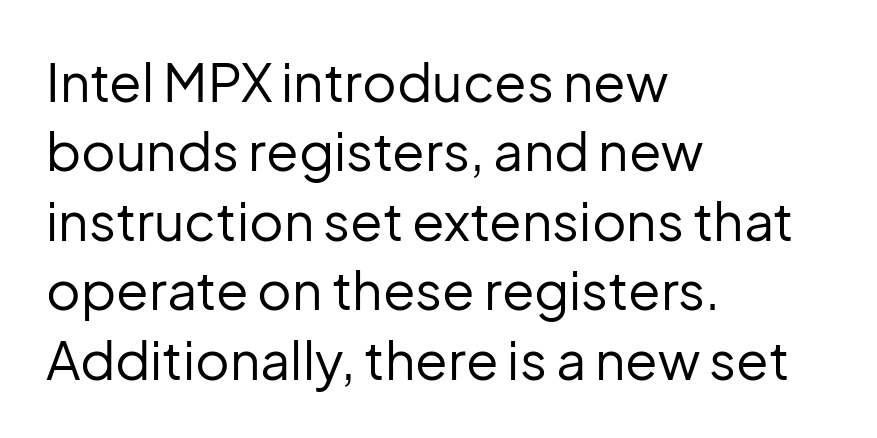
{"serif": "no", "italic": "no", "bold": "no", "weight": "regular", "width": "normal", "stroke_contrast": "low", "x_height": "medium", "monospaced": "no", "underline": "no", "align": "left", "line_spacing": "normal", "line_spacing_ratio": 1.31, "letter_spacing": "normal", "letter_spacing_em": 0.0, "glyph_px": 53}
